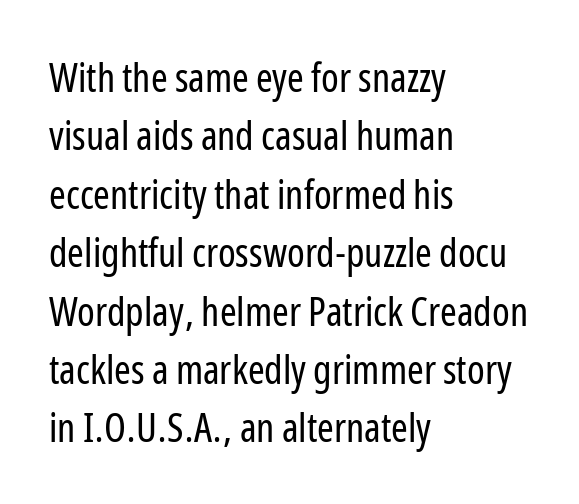
Q: Is the text bold? A: No.
Q: Is the text italic (slanted)? A: No, it is upright.
Q: Is the typeface a serif or a sans-serif typeface? A: Sans-serif.
Q: Is the text underlined? A: No.
Q: How is the paragraph aligned? A: Left-aligned.
Q: Is the spacing between letters normal or unusually wide? A: Normal.
Q: Is the spacing between lines tight, normal or loose? A: Normal.
Q: Width (condensed, normal, or wide)? A: Condensed.
Q: Stroke contrast? A: Low.
Q: x-height? A: Medium.
Q: Monospaced? A: No.
